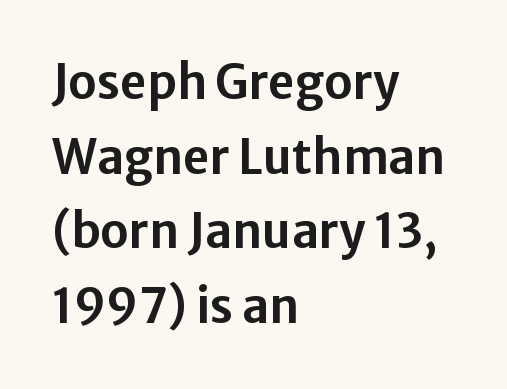
{"serif": "no", "italic": "no", "width": "normal", "stroke_contrast": "low", "x_height": "medium", "monospaced": "no", "underline": "no", "align": "left", "line_spacing": "normal", "line_spacing_ratio": 1.59, "letter_spacing": "normal", "letter_spacing_em": 0.0, "glyph_px": 47}
